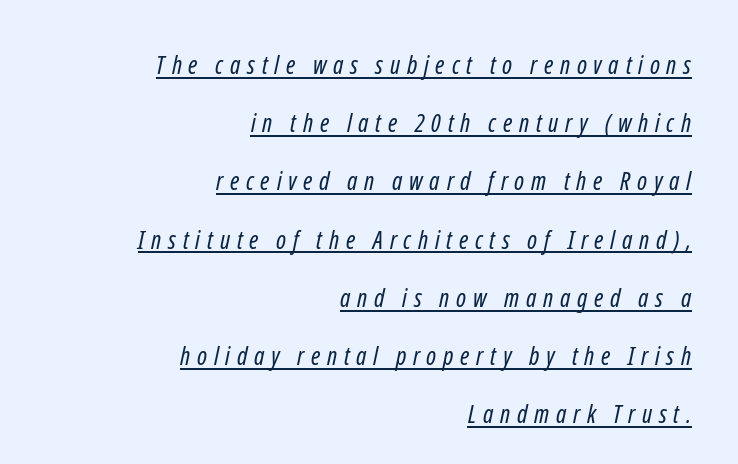
Is the stroke heavy? The answer is a plain regular-or-lighter. A typographer would call this underscored text. Horizontal alignment here is rightward, an uncommon choice for prose. Short note: letters widely spaced. The block of text is sparse from top to bottom, with ample space between rows.
